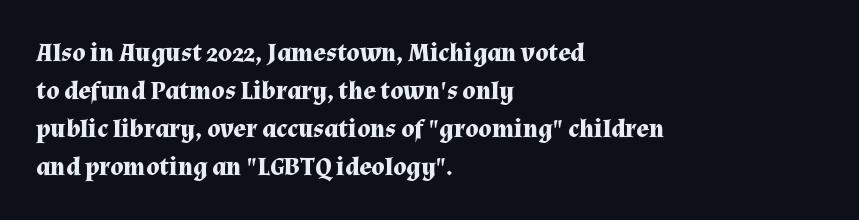
Horizontal alignment here is leftward, the default for most running prose. Nothing unusual about the tracking: characters are spaced as the font intends. Students, observe: this is what conventionally led text looks like. Does the lettering tilt? It doesn't — this is upright.
